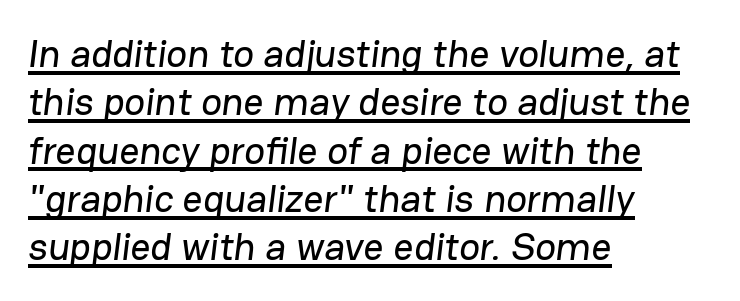
Q: Is the typeface a serif or a sans-serif typeface? A: Sans-serif.
Q: Is the text underlined? A: Yes.
Q: How is the paragraph aligned? A: Left-aligned.
Q: Is the spacing between letters normal or unusually wide? A: Normal.
Q: Width (condensed, normal, or wide)? A: Normal.
Q: Stroke contrast? A: Low.
Q: x-height? A: Medium.
Q: Monospaced? A: No.
